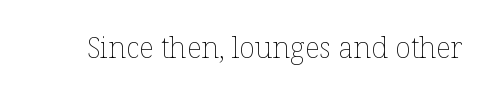
Q: Is the text bold? A: No.
Q: Is the text italic (slanted)? A: No, it is upright.
Q: Is the text underlined? A: No.
Q: Is the spacing between letters normal or unusually wide? A: Normal.
Q: Width (condensed, normal, or wide)? A: Normal.
Q: Stroke contrast? A: Low.
Q: x-height? A: Medium.
Q: Monospaced? A: No.
